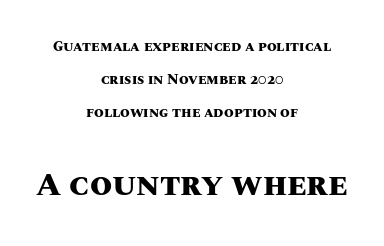
The image shows 32 px heavy type, upright; set centered, loose line spacing (2.36x), normal letter spacing, not underlined; the second (bottom) block is 2.29x larger; medium stroke contrast and a large x-height.
